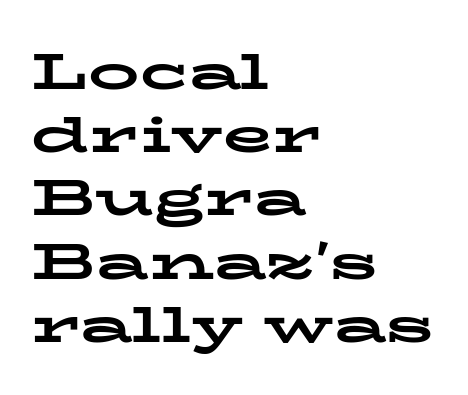
{"serif": "yes", "italic": "no", "bold": "yes", "weight": "bold", "width": "wide", "stroke_contrast": "low", "x_height": "medium", "monospaced": "no", "underline": "no", "align": "left", "line_spacing_ratio": 1.24, "letter_spacing": "normal", "letter_spacing_em": 0.0, "glyph_px": 51}
